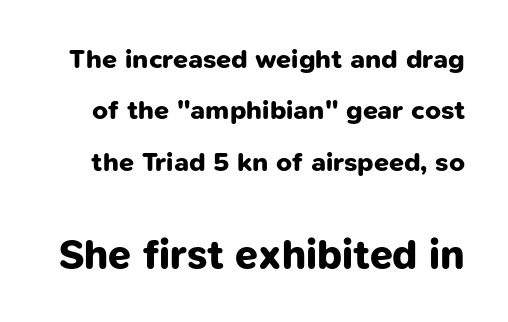
Q: Is the text bold? A: Yes.
Q: Is the typeface a serif or a sans-serif typeface? A: Sans-serif.
Q: Is the text underlined? A: No.
Q: Is the spacing between letters normal or unusually wide? A: Normal.
Q: Is the spacing between lines tight, normal or loose? A: Loose.
Q: Which block of text is set in a larger size, the first (top) or the second (bottom)? A: The second (bottom) one.
Q: Width (condensed, normal, or wide)? A: Normal.
Q: Stroke contrast? A: Low.
Q: x-height? A: Medium.
Q: Monospaced? A: No.
